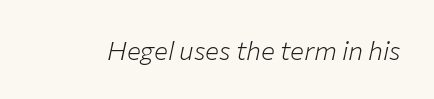
Caption: standard tracking, unaltered. Italic: yes, the glyphs are oblique. Ink coverage per letter is moderate at most. No word sits above an underline.
